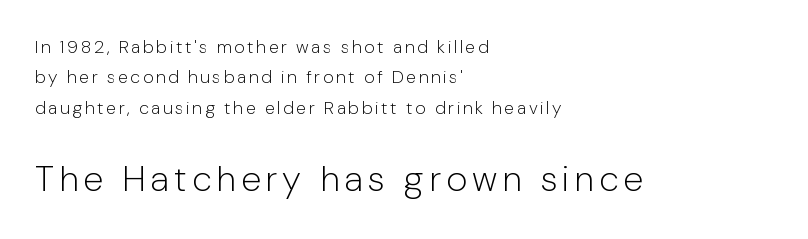
The image shows 36 px light sans-serif type, upright; set left-aligned, normal line spacing (1.69x), not underlined; the second (bottom) block is 2.0x larger; low stroke contrast and a medium x-height.
